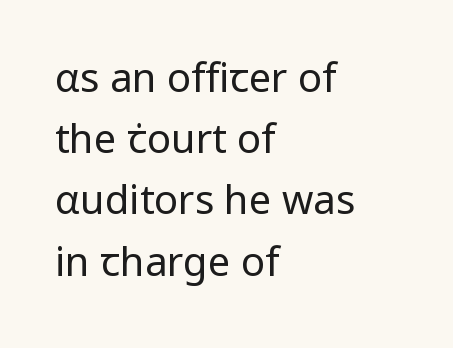
{"serif": "no", "italic": "no", "bold": "no", "weight": "regular", "width": "normal", "stroke_contrast": "low", "x_height": "medium", "monospaced": "no", "underline": "no", "align": "left", "line_spacing": "normal", "line_spacing_ratio": 1.53, "letter_spacing": "normal", "letter_spacing_em": 0.0, "glyph_px": 40}
